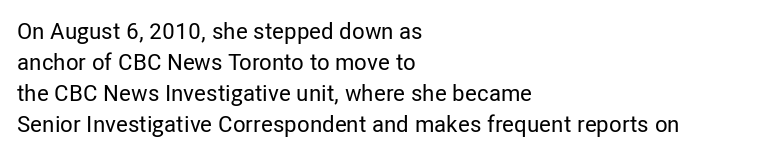
{"italic": "no", "underline": "no", "align": "left", "line_spacing": "normal", "line_spacing_ratio": 1.35, "letter_spacing": "normal", "letter_spacing_em": 0.0, "glyph_px": 23}
